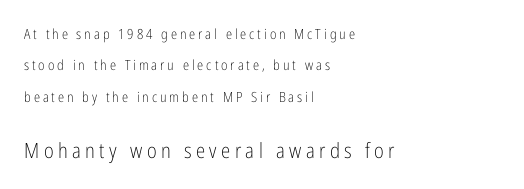
{"italic": "no", "bold": "no", "underline": "no", "align": "left", "line_spacing": "loose", "line_spacing_ratio": 2.24, "letter_spacing": "wide", "letter_spacing_em": 0.21, "larger_block": "second", "size_ratio": 1.5, "glyph_px": 21}
